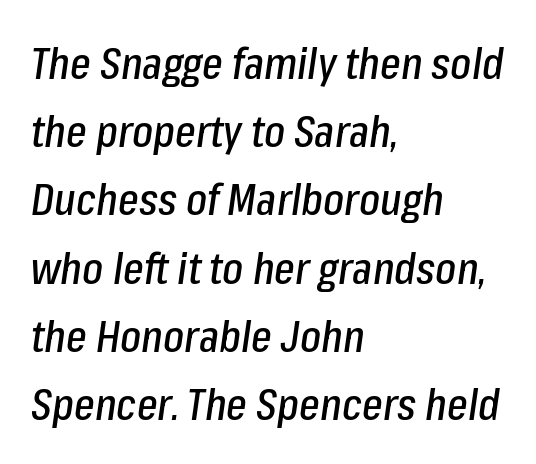
Has an underline been added? It has not. What's the leading like? Ordinary, nothing unusual. Each word holds together tightly as a unit, with standard inter-letter gaps. Style check: oblique. This sample is left-justified, so line endings fall wherever the words run out. The face used here is proportionally spaced, like ordinary book or web type.
